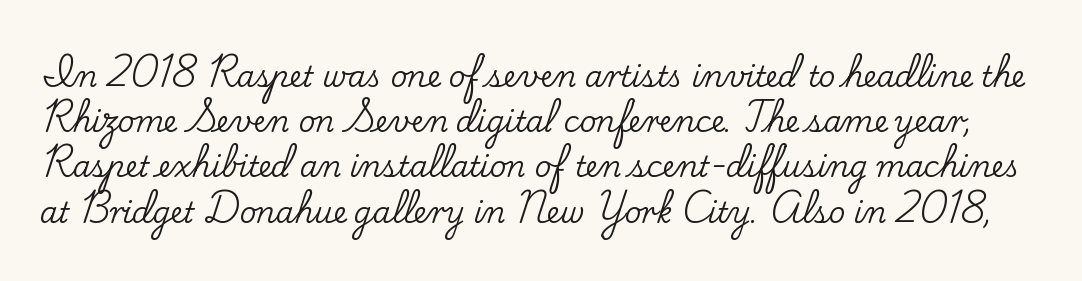
Lines of text with bare space underneath. Baseline-to-baseline distance is the conventional proportion of letter height. Character widths vary here, with narrow letters taking less room than wide ones.
